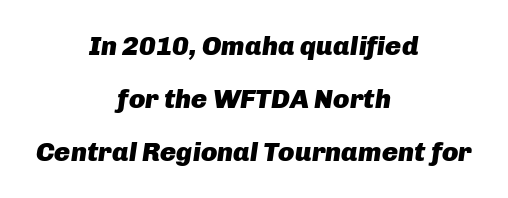
Posture: slanted. Does the copy run flush right? No — it is centered line by line. Tracking value appears to be zero — textbook default spacing. Weight check: bold — yes, fully.
